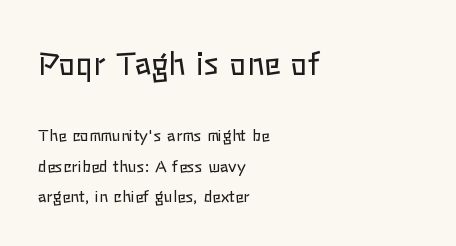
{"italic": "no", "bold": "no", "weight": "regular", "width": "normal", "stroke_contrast": "low", "x_height": "medium", "monospaced": "no", "underline": "no", "align": "left", "line_spacing": "loose", "line_spacing_ratio": 1.91, "letter_spacing": "normal", "letter_spacing_em": 0.0, "larger_block": "first", "size_ratio": 1.94, "glyph_px": 31}
